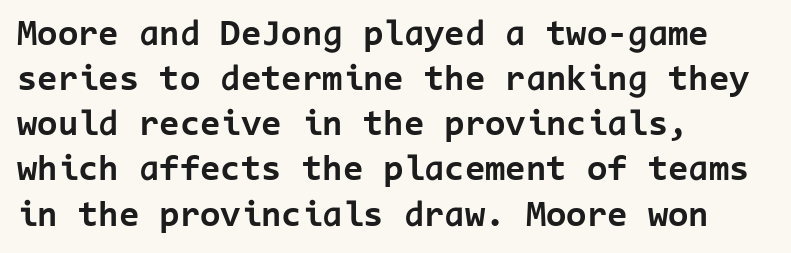
Letter spacing: default. The letters stand upright; this is a roman face. Summary of weight: heavy, a full bold. The setting favours the left margin, as ordinary paragraphs usually do. Quick note: underline off.
